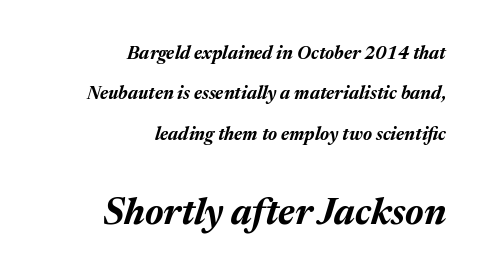
The image shows 37 px bold type, italic (leaning right); set right-aligned, loose line spacing (2.24x), normal letter spacing, not underlined; the second (bottom) block is 2.06x larger; medium stroke contrast and a medium x-height.
